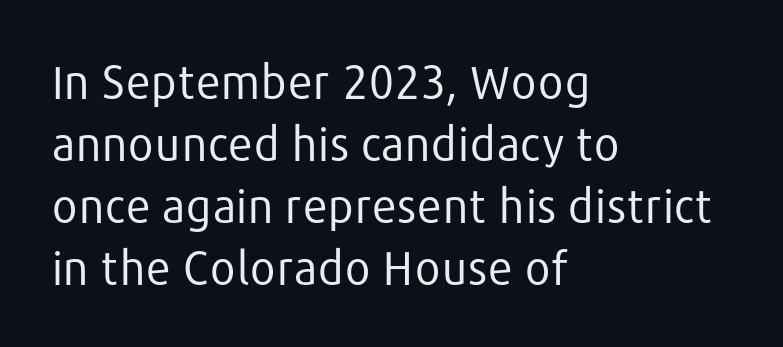
The image shows 46 px regular-weight sans-serif type, upright; set left-aligned, normal line spacing (1.35x), normal letter spacing, not underlined; low stroke contrast and a medium x-height.
